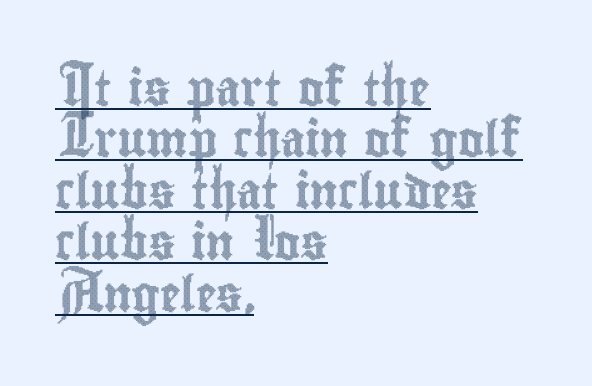
Typeset ragged right — the left edge is the straight one. The passage shown has conventional tracking throughout. Successive baselines arrive at the customary interval. It's the straight-up-and-down kind of type. Is this a fixed-width face? No — the glyphs have proportional, varying widths. Underline: present.
